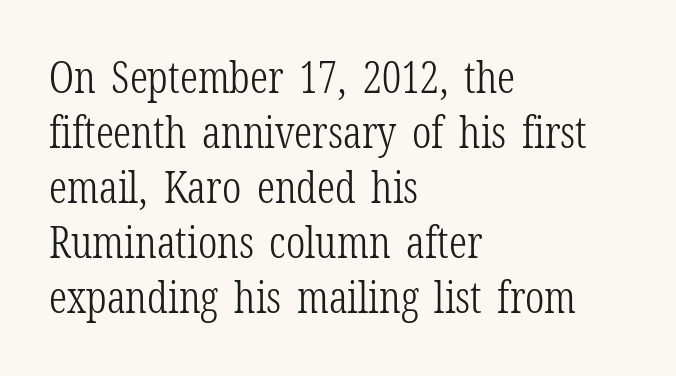
The image shows 44 px light, condensed serif type, upright; set left-aligned, normal line spacing (1.25x), normal letter spacing, not underlined; low stroke contrast and a medium x-height.
